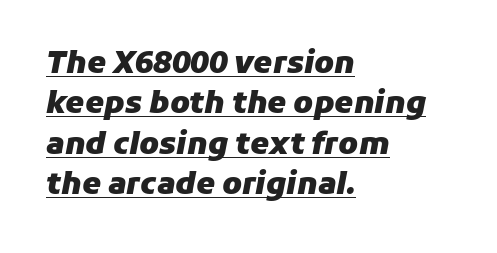
The image shows 30 px heavy type, italic (leaning right); set left-aligned, normal line spacing (1.35x), normal letter spacing, underlined; low stroke contrast and a medium x-height.
